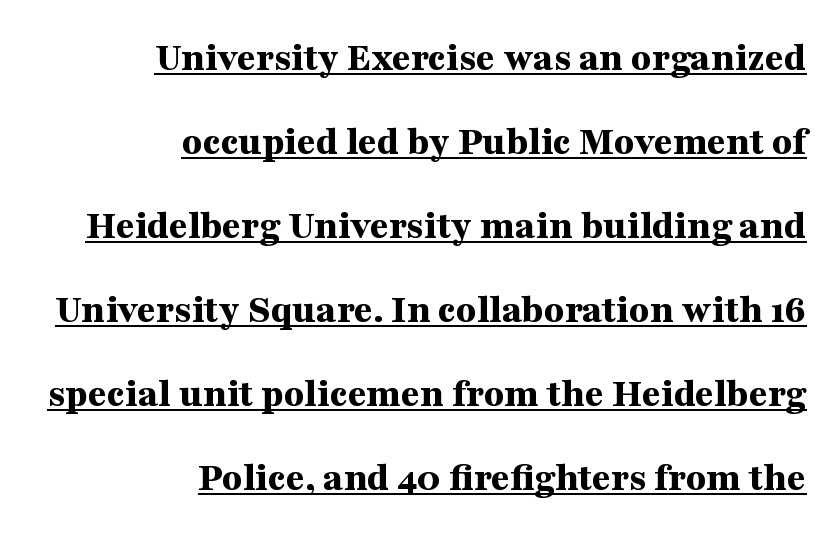
The image shows 41 px bold, wide serif type, upright; set right-aligned, loose line spacing (2.05x), normal letter spacing, underlined; medium stroke contrast and a medium x-height.
